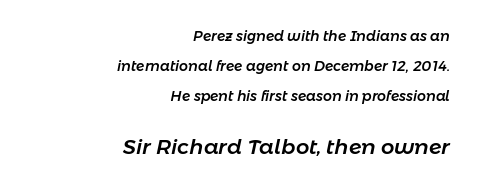
The image shows 21 px text type, italic (leaning right); set right-aligned, loose line spacing (2.13x), normal letter spacing, not underlined; the second (bottom) block is 1.5x larger.
